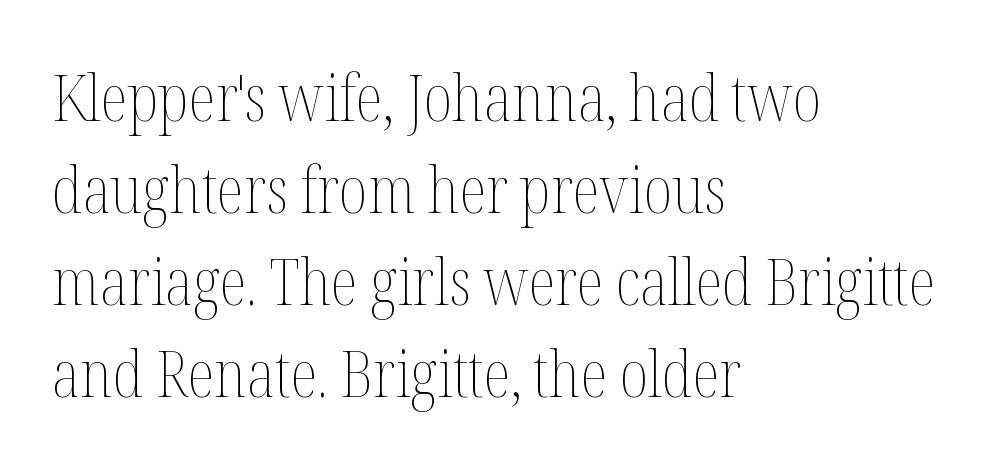
Q: Is the text bold? A: No.
Q: Is the text italic (slanted)? A: No, it is upright.
Q: Is the text underlined? A: No.
Q: How is the paragraph aligned? A: Left-aligned.
Q: Is the spacing between letters normal or unusually wide? A: Normal.
Q: Is the spacing between lines tight, normal or loose? A: Normal.
Q: Width (condensed, normal, or wide)? A: Condensed.
Q: Stroke contrast? A: Medium.
Q: x-height? A: Medium.
Q: Monospaced? A: No.
